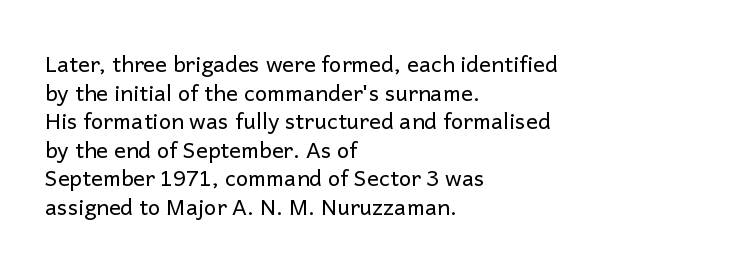
{"italic": "no", "bold": "no", "underline": "no", "align": "left", "line_spacing": "normal", "line_spacing_ratio": 1.3, "letter_spacing": "normal", "letter_spacing_em": 0.0, "glyph_px": 22}
